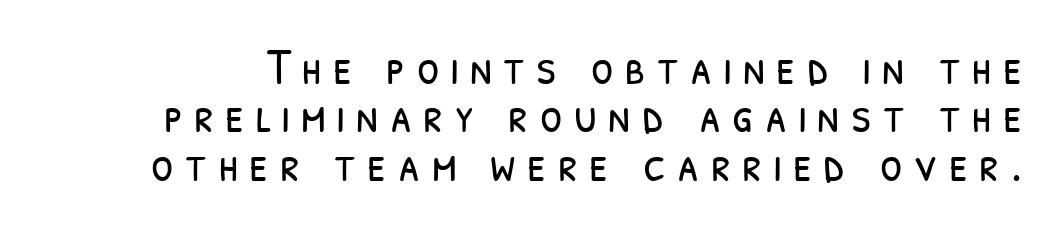
Q: Is the text bold? A: No.
Q: Is the typeface a serif or a sans-serif typeface? A: Sans-serif.
Q: Is the text underlined? A: No.
Q: Is the spacing between letters normal or unusually wide? A: Unusually wide.
Q: Is the spacing between lines tight, normal or loose? A: Tight.
Q: Width (condensed, normal, or wide)? A: Condensed.
Q: Stroke contrast? A: Low.
Q: x-height? A: Medium.
Q: Monospaced? A: No.
